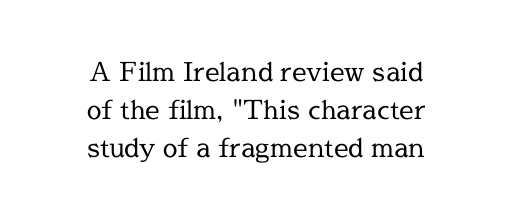
{"italic": "no", "bold": "no", "underline": "no", "align": "center", "line_spacing": "normal", "line_spacing_ratio": 1.47, "letter_spacing": "normal", "letter_spacing_em": 0.0, "glyph_px": 26}
